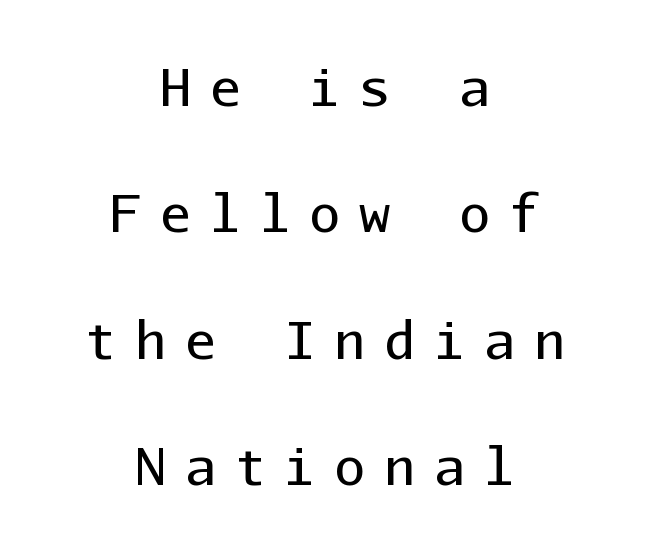
{"serif": "no", "italic": "no", "bold": "no", "weight": "regular", "width": "normal", "stroke_contrast": "low", "x_height": "medium", "monospaced": "yes", "underline": "no", "align": "center", "line_spacing": "loose", "line_spacing_ratio": 2.43, "letter_spacing": "wide", "letter_spacing_em": 0.36, "glyph_px": 52}
